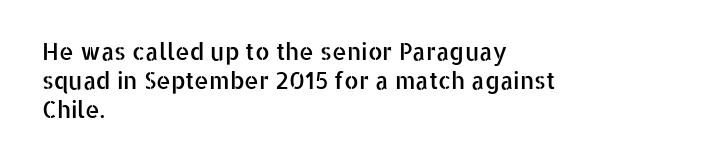
Q: Is the text italic (slanted)? A: No, it is upright.
Q: Is the text underlined? A: No.
Q: How is the paragraph aligned? A: Left-aligned.
Q: Is the spacing between letters normal or unusually wide? A: Normal.
Q: Is the spacing between lines tight, normal or loose? A: Normal.
